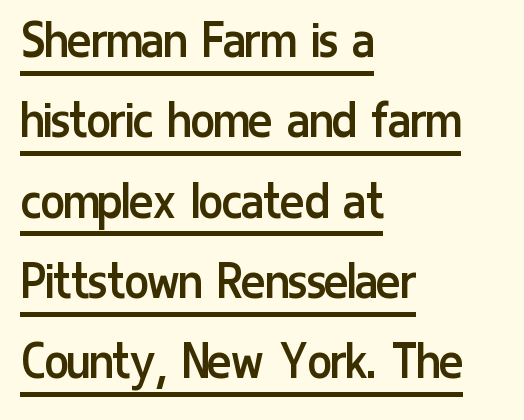
The image shows 57 px regular-weight, condensed sans-serif type, upright; set left-aligned, normal line spacing (1.41x), normal letter spacing, underlined; low stroke contrast and a medium x-height.
